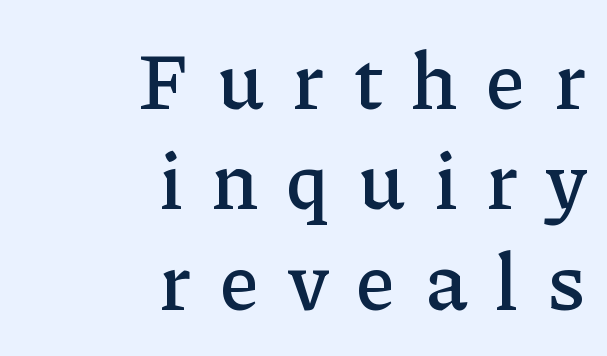
{"serif": "yes", "italic": "no", "width": "normal", "stroke_contrast": "low", "x_height": "medium", "monospaced": "no", "underline": "no", "align": "right", "line_spacing": "normal", "line_spacing_ratio": 1.27, "letter_spacing": "wide", "letter_spacing_em": 0.36, "glyph_px": 79}
